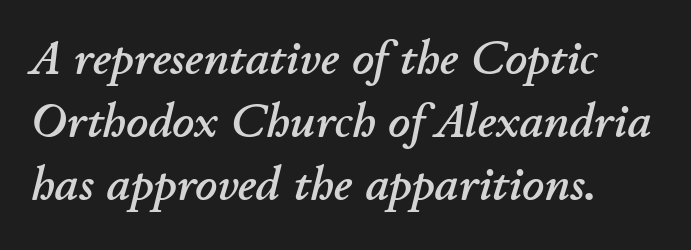
Q: Is the text italic (slanted)? A: Yes, it leans right by about 11 degrees.
Q: Is the text underlined? A: No.
Q: How is the paragraph aligned? A: Left-aligned.
Q: Is the spacing between letters normal or unusually wide? A: Normal.
Q: Is the spacing between lines tight, normal or loose? A: Normal.
Q: Width (condensed, normal, or wide)? A: Normal.
Q: Stroke contrast? A: Low.
Q: x-height? A: Small.
Q: Monospaced? A: No.
